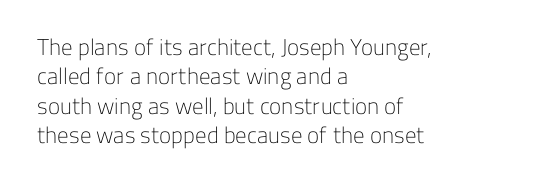
The image shows 23 px text type, upright; set left-aligned, normal line spacing (1.28x), normal letter spacing, not underlined.
